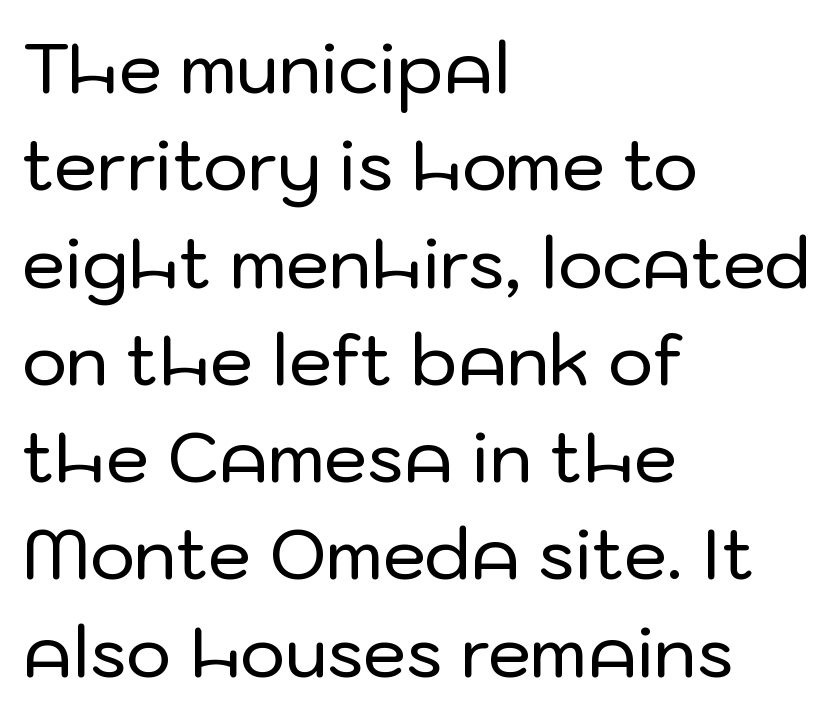
The image shows 69 px sans-serif type, upright; set left-aligned, normal line spacing (1.41x), normal letter spacing, not underlined; low stroke contrast and a medium x-height.
